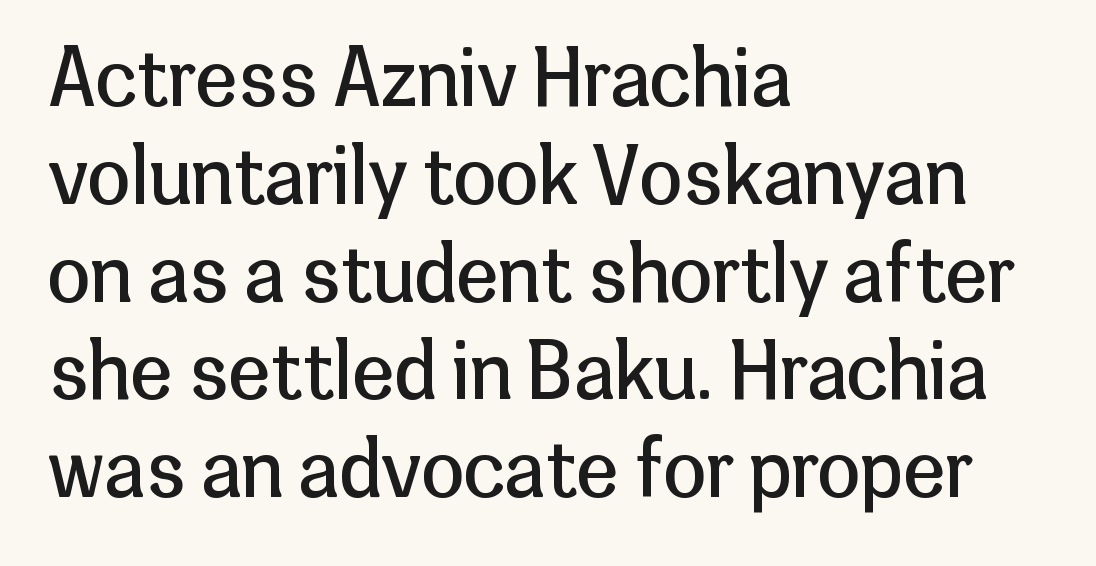
{"serif": "no", "italic": "no", "bold": "no", "weight": "regular", "width": "normal", "stroke_contrast": "low", "x_height": "medium", "monospaced": "no", "underline": "no", "align": "left", "line_spacing": "normal", "line_spacing_ratio": 1.27, "letter_spacing": "normal", "letter_spacing_em": 0.0, "glyph_px": 77}
